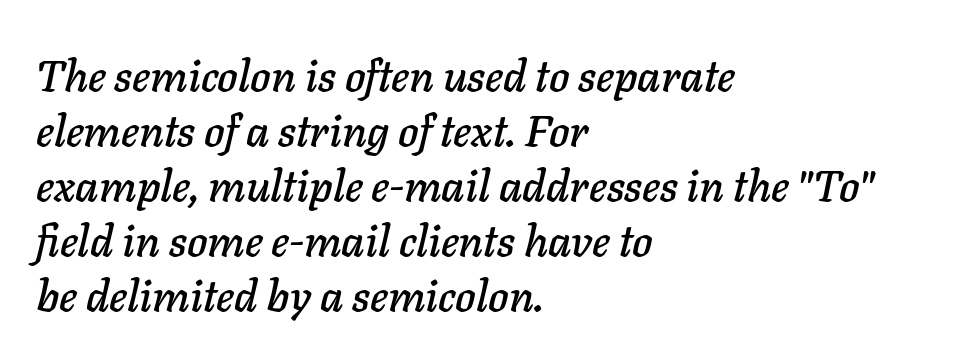
Q: Is the text italic (slanted)? A: Yes, it leans right by about 11 degrees.
Q: Is the text underlined? A: No.
Q: How is the paragraph aligned? A: Left-aligned.
Q: Is the spacing between letters normal or unusually wide? A: Normal.
Q: Is the spacing between lines tight, normal or loose? A: Normal.
Q: Width (condensed, normal, or wide)? A: Normal.
Q: Stroke contrast? A: Low.
Q: x-height? A: Medium.
Q: Monospaced? A: No.
